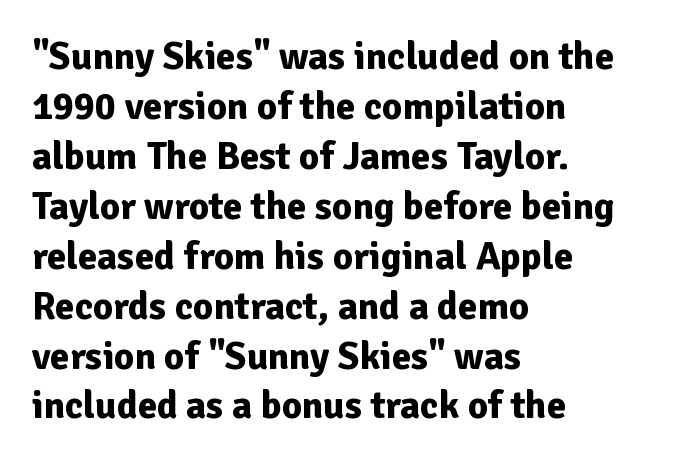
The image shows 39 px bold sans-serif type, upright; set left-aligned, normal line spacing (1.28x), normal letter spacing, not underlined; low stroke contrast and a medium x-height.
